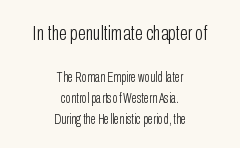
Q: Is the text bold? A: No.
Q: Is the text italic (slanted)? A: No, it is upright.
Q: Is the text underlined? A: No.
Q: How is the paragraph aligned? A: Centered.
Q: Is the spacing between letters normal or unusually wide? A: Normal.
Q: Is the spacing between lines tight, normal or loose? A: Normal.
Q: Which block of text is set in a larger size, the first (top) or the second (bottom)? A: The first (top) one.
